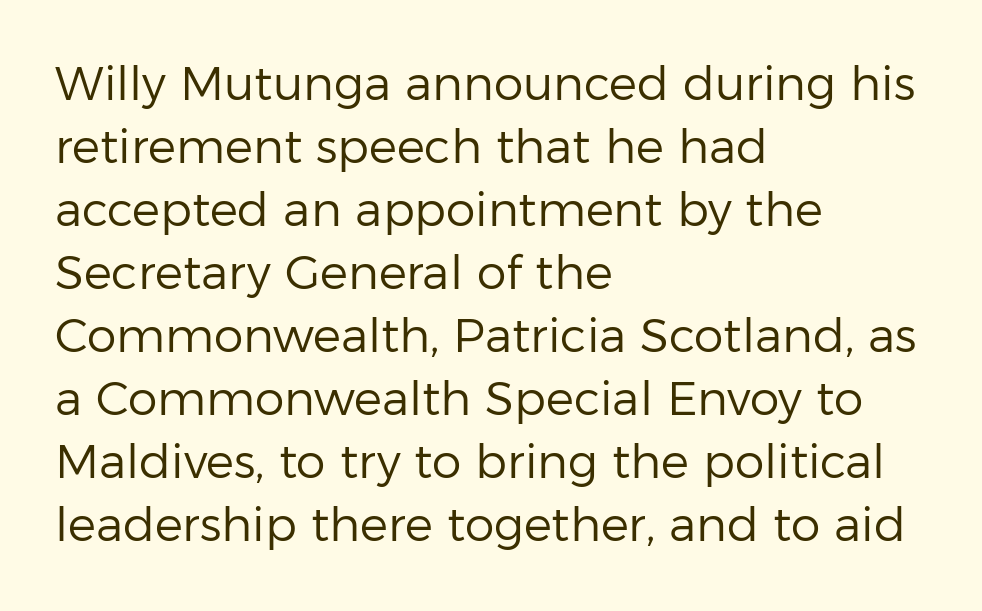
{"serif": "no", "italic": "no", "bold": "no", "weight": "regular", "width": "normal", "stroke_contrast": "low", "x_height": "medium", "monospaced": "no", "underline": "no", "align": "left", "line_spacing": "normal", "line_spacing_ratio": 1.34, "letter_spacing": "normal", "letter_spacing_em": 0.0, "glyph_px": 47}
